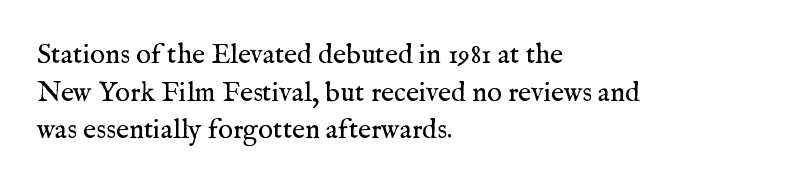
{"serif": "yes", "italic": "no", "bold": "no", "weight": "regular", "width": "normal", "stroke_contrast": "medium", "x_height": "medium", "monospaced": "no", "underline": "no", "align": "left", "line_spacing": "normal", "line_spacing_ratio": 1.34, "letter_spacing": "normal", "letter_spacing_em": 0.0, "glyph_px": 28}
